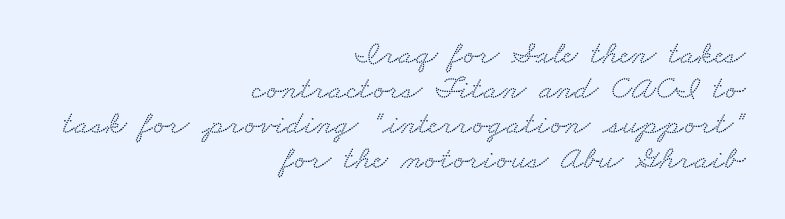
Q: Is the text underlined? A: No.
Q: How is the paragraph aligned? A: Right-aligned.
Q: Is the spacing between letters normal or unusually wide? A: Normal.
Q: Is the spacing between lines tight, normal or loose? A: Tight.
Q: Width (condensed, normal, or wide)? A: Wide.
Q: Stroke contrast? A: Low.
Q: x-height? A: Small.
Q: Monospaced? A: No.
